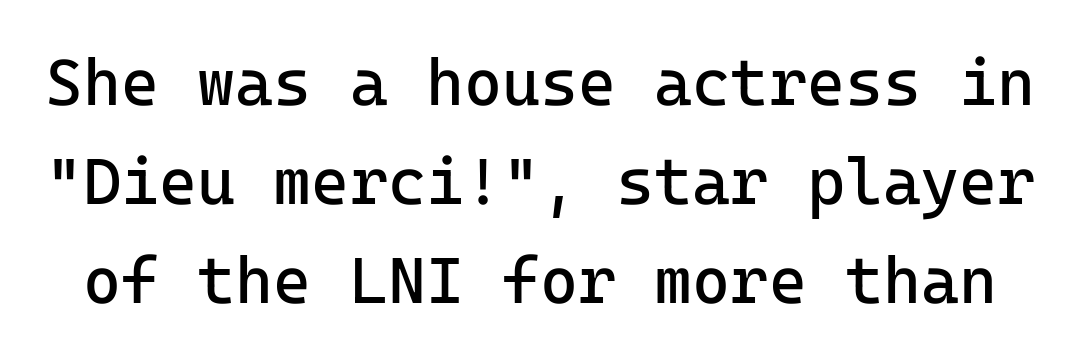
Q: Is the text bold? A: No.
Q: Is the text italic (slanted)? A: No, it is upright.
Q: Is the typeface a serif or a sans-serif typeface? A: Sans-serif.
Q: Is the text underlined? A: No.
Q: Is the spacing between letters normal or unusually wide? A: Normal.
Q: Is the spacing between lines tight, normal or loose? A: Normal.
Q: Width (condensed, normal, or wide)? A: Normal.
Q: Stroke contrast? A: Low.
Q: x-height? A: Medium.
Q: Monospaced? A: Yes.
